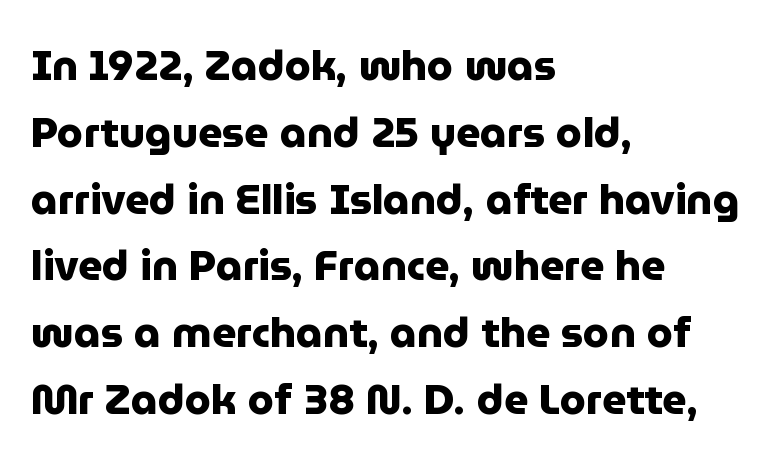
{"serif": "no", "italic": "no", "bold": "yes", "weight": "heavy", "width": "normal", "stroke_contrast": "low", "x_height": "medium", "monospaced": "no", "underline": "no", "align": "left", "line_spacing": "normal", "line_spacing_ratio": 1.59, "letter_spacing": "normal", "letter_spacing_em": 0.0, "glyph_px": 42}
